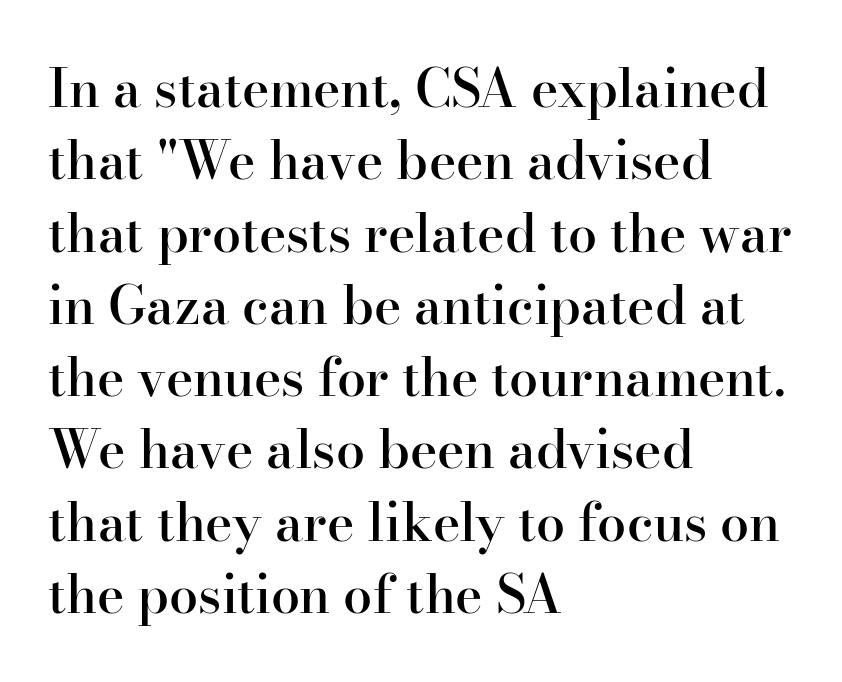
The image shows 52 px semibold serif type, upright; set left-aligned, normal line spacing (1.39x), normal letter spacing, not underlined; high stroke contrast and a small x-height.
